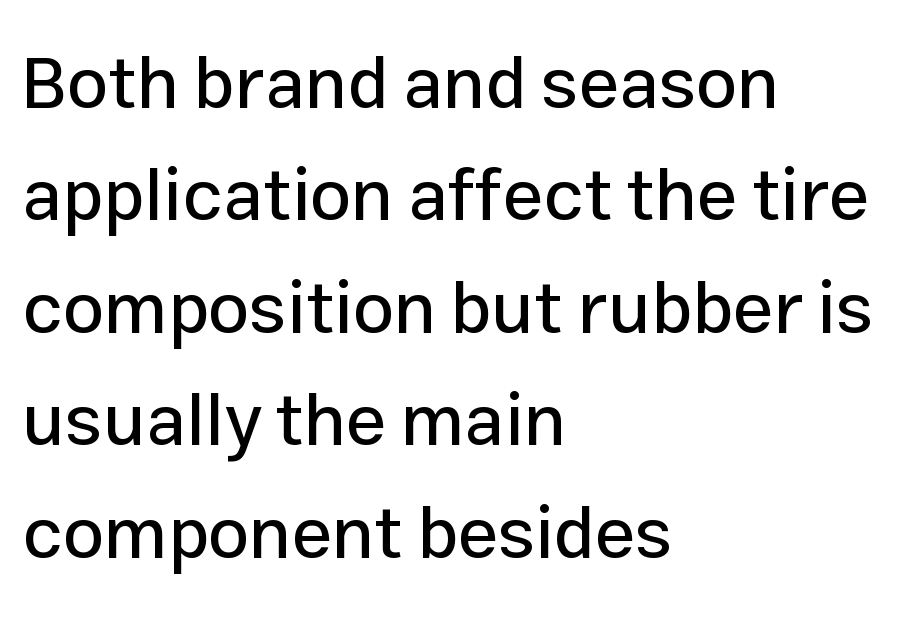
The image shows 73 px sans-serif type, upright; set left-aligned, normal line spacing (1.54x), normal letter spacing, not underlined; low stroke contrast and a medium x-height.
